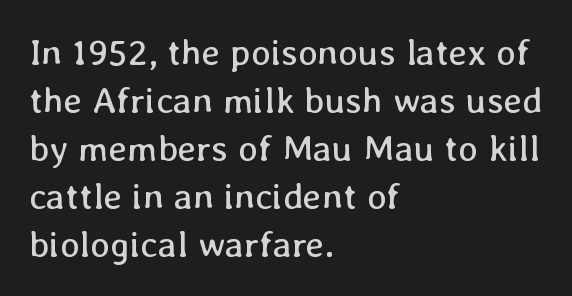
{"italic": "no", "bold": "no", "weight": "regular", "width": "normal", "stroke_contrast": "low", "x_height": "medium", "monospaced": "no", "underline": "no", "align": "left", "line_spacing": "normal", "line_spacing_ratio": 1.3, "letter_spacing": "normal", "letter_spacing_em": 0.0, "glyph_px": 37}
